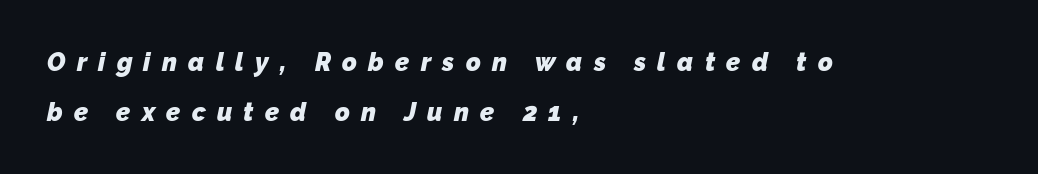
Q: Is the text bold? A: Yes.
Q: Is the text underlined? A: No.
Q: How is the paragraph aligned? A: Left-aligned.
Q: Is the spacing between letters normal or unusually wide? A: Unusually wide.
Q: Is the spacing between lines tight, normal or loose? A: Loose.
